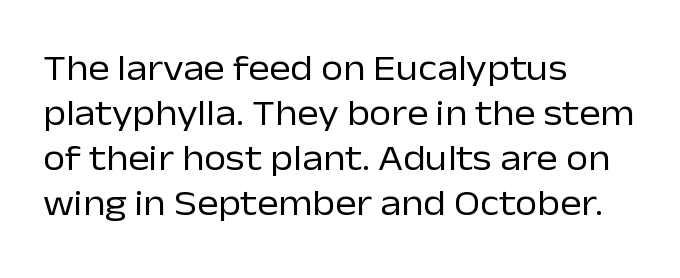
The image shows 36 px regular-weight sans-serif type, upright; set left-aligned, normal line spacing (1.25x), normal letter spacing, not underlined; low stroke contrast and a medium x-height.
